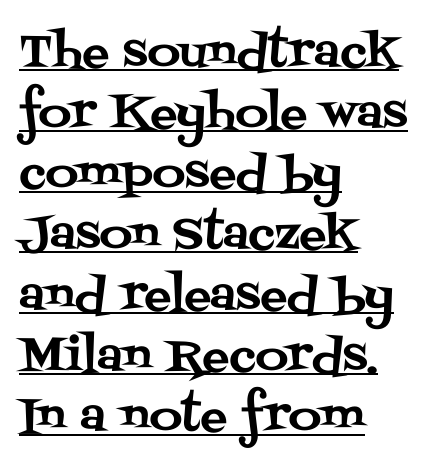
Q: Is the text italic (slanted)? A: No, it is upright.
Q: Is the typeface a serif or a sans-serif typeface? A: Serif.
Q: Is the text underlined? A: Yes.
Q: How is the paragraph aligned? A: Left-aligned.
Q: Is the spacing between letters normal or unusually wide? A: Normal.
Q: Is the spacing between lines tight, normal or loose? A: Normal.
Q: Width (condensed, normal, or wide)? A: Normal.
Q: Stroke contrast? A: Medium.
Q: x-height? A: Large.
Q: Monospaced? A: No.
